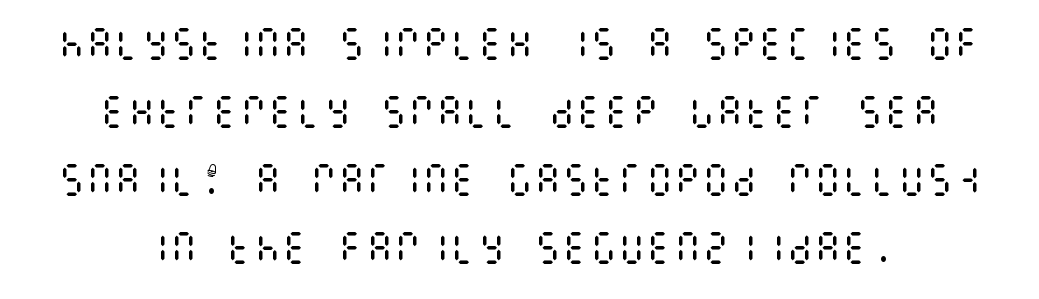
The image shows 35 px regular-weight, condensed type, upright; set loose line spacing (1.94x), normal letter spacing, not underlined; medium stroke contrast and a large x-height.
